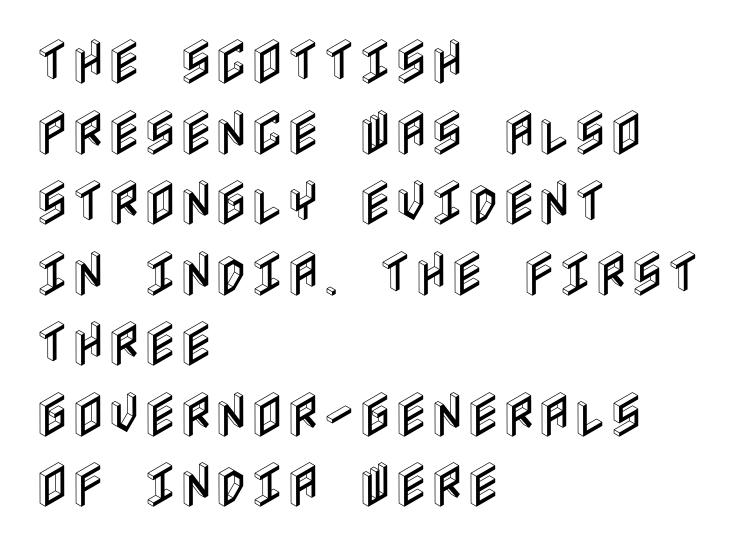
Baseline-to-baseline distance is the conventional proportion of letter height. The space beneath each line is pristine and unruled. Casual observation: everything's shoved over to the left. The letters stand upright; this is a roman face. Caption: standard tracking, unaltered.
